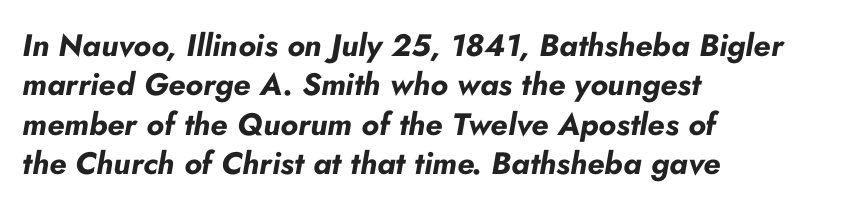
The rendering uses a bold face; every stroke is thick and dark. The lines are quadded left. Look at the tracking — it's just the regular setting, nothing added. The area under the type is left untouched. The typography opts for an oblique posture over an upright one. Summary of vertical rhythm: regular, with standard interline spacing.
